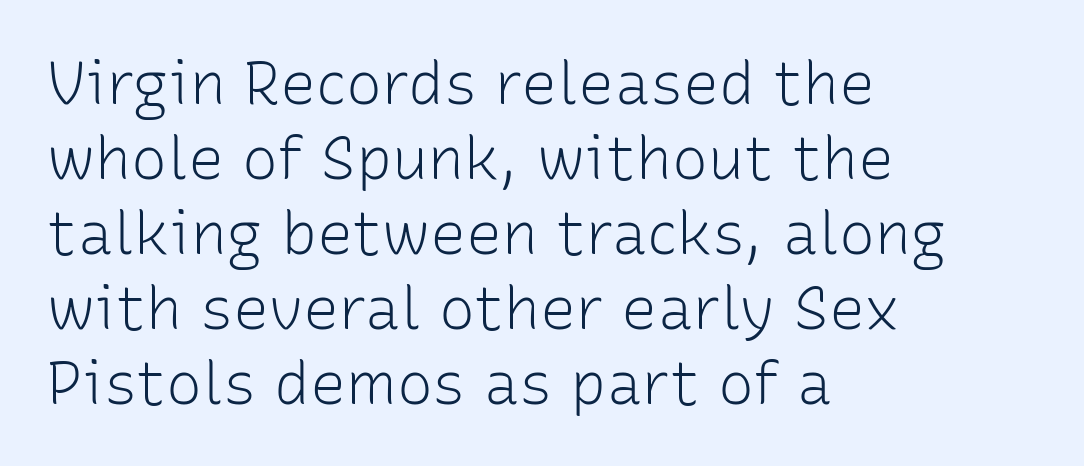
You could not count columns in this text — the font is proportionally spaced. Underline: absent. The designer left line spacing at the default. Nope, not italic — everything's standing straight. Each line starts at the same left margin while the right side varies. Nope, no serifs anywhere on these letters.
